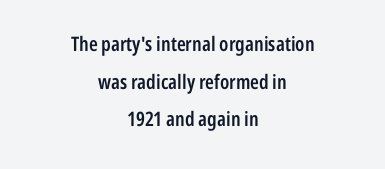
The image shows 20 px text type, upright; set centered, line spacing 1.88x, normal letter spacing, not underlined.
